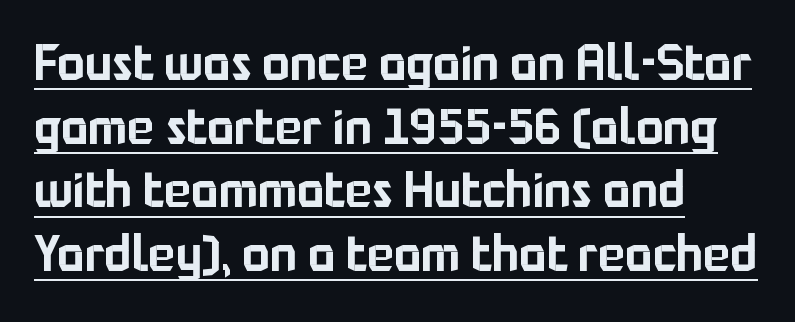
{"serif": "no", "italic": "no", "width": "normal", "stroke_contrast": "low", "x_height": "medium", "monospaced": "no", "underline": "yes", "align": "left", "line_spacing": "normal", "line_spacing_ratio": 1.25, "letter_spacing": "normal", "letter_spacing_em": 0.0, "glyph_px": 51}
